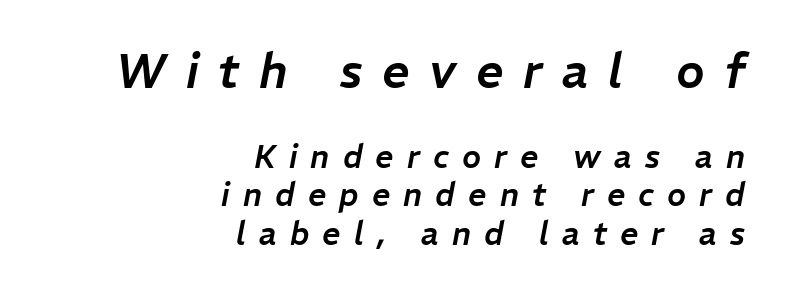
{"italic": "yes", "lean": "right", "slant_degrees": 11, "width": "normal", "stroke_contrast": "low", "x_height": "medium", "monospaced": "no", "underline": "no", "align": "right", "line_spacing_ratio": 1.2, "letter_spacing": "wide", "letter_spacing_em": 0.41, "larger_block": "first", "size_ratio": 1.5, "glyph_px": 48}
